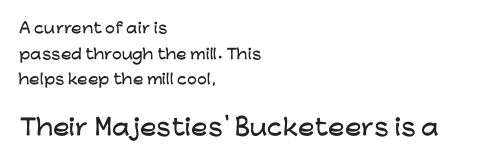
{"italic": "no", "underline": "no", "align": "left", "line_spacing_ratio": 1.83, "letter_spacing": "normal", "letter_spacing_em": 0.0, "larger_block": "second", "size_ratio": 1.57, "glyph_px": 22}
